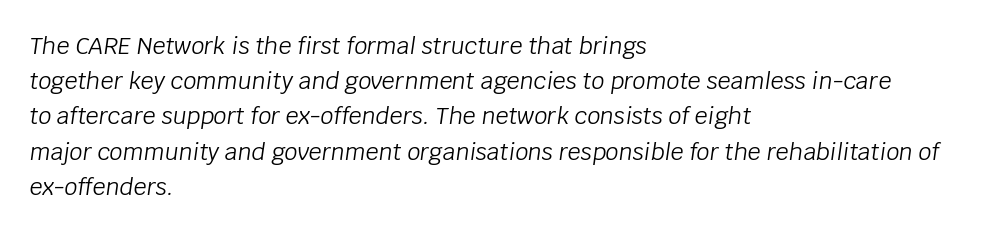
{"italic": "yes", "lean": "right", "slant_degrees": 8, "bold": "no", "underline": "no", "align": "left", "line_spacing": "normal", "line_spacing_ratio": 1.53, "letter_spacing": "normal", "letter_spacing_em": 0.0, "glyph_px": 23}
